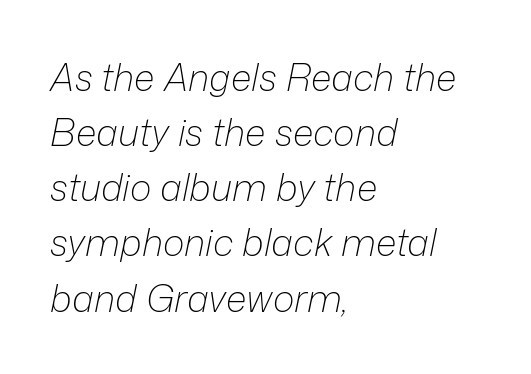
The image shows 37 px light type, italic (leaning right); set left-aligned, normal line spacing (1.49x), normal letter spacing, not underlined; low stroke contrast and a medium x-height.
